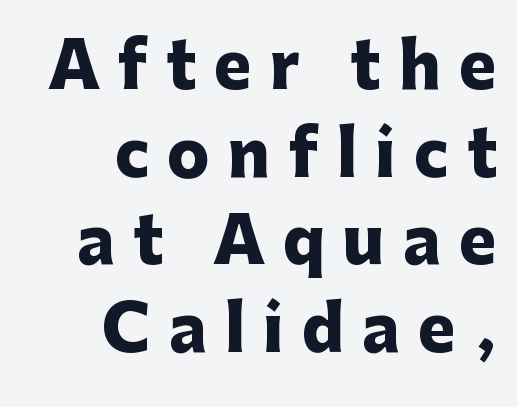
Q: Is the text bold? A: Yes.
Q: Is the text italic (slanted)? A: No, it is upright.
Q: Is the typeface a serif or a sans-serif typeface? A: Sans-serif.
Q: Is the text underlined? A: No.
Q: How is the paragraph aligned? A: Right-aligned.
Q: Is the spacing between letters normal or unusually wide? A: Unusually wide.
Q: Is the spacing between lines tight, normal or loose? A: Normal.
Q: Width (condensed, normal, or wide)? A: Normal.
Q: Stroke contrast? A: Low.
Q: x-height? A: Medium.
Q: Monospaced? A: No.
